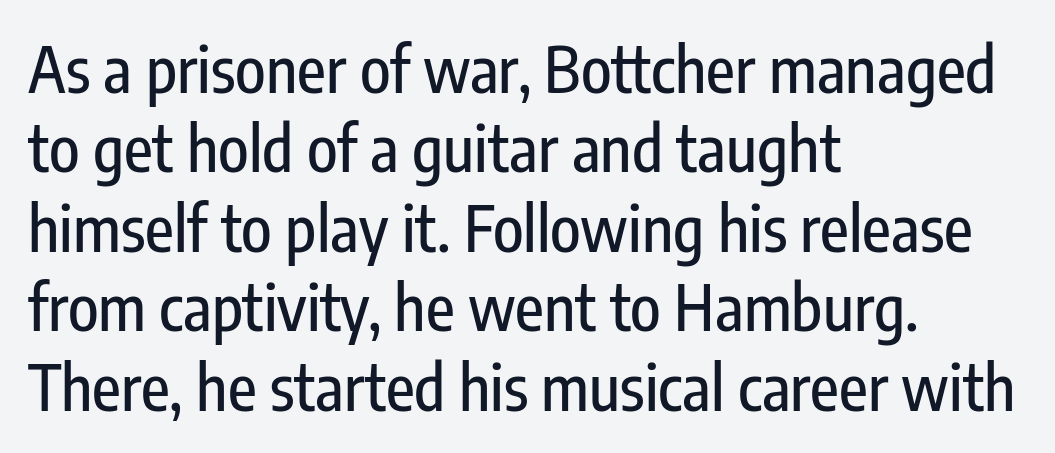
This is roman type, the default non-slanted kind. Varying glyph widths throughout — classic text-font behaviour. The letters carry no serifs — their stems end cleanly without finishing strokes. Words appear dense and cohesive because spacing is normal. The typesetter chose a ragged-right arrangement here. Underline: absent.
